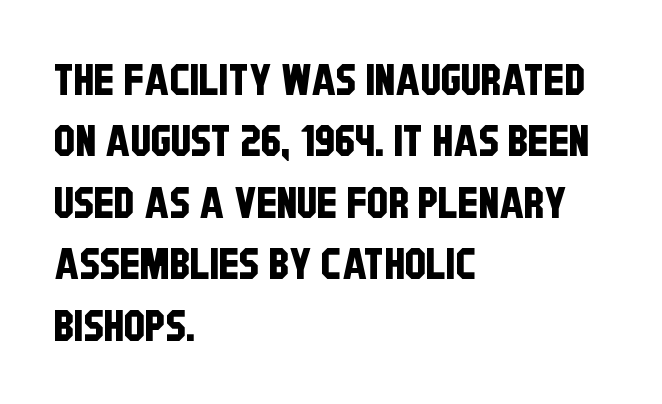
{"serif": "no", "width": "condensed", "stroke_contrast": "low", "x_height": "large", "monospaced": "no", "underline": "no", "align": "left", "line_spacing": "normal", "line_spacing_ratio": 1.43, "letter_spacing": "normal", "letter_spacing_em": 0.0, "glyph_px": 43}
